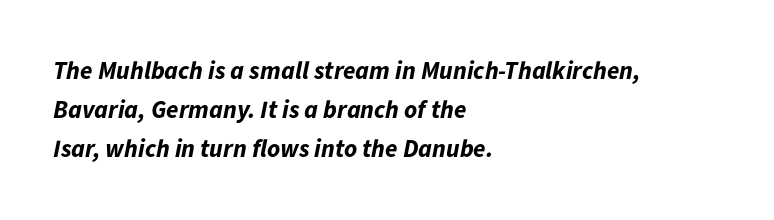
The image shows 25 px bold type, italic (leaning right); set left-aligned, normal line spacing (1.56x), normal letter spacing, not underlined.
